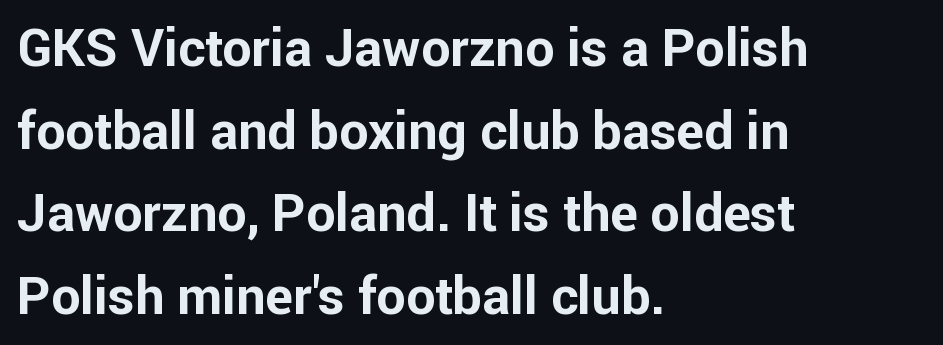
The image shows 52 px bold sans-serif type, upright; set left-aligned, normal line spacing (1.59x), normal letter spacing, not underlined; low stroke contrast and a medium x-height.
